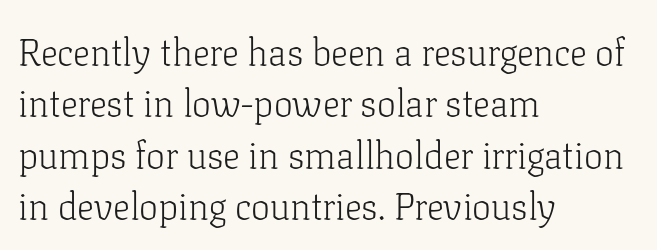
Q: Is the text bold? A: No.
Q: Is the text italic (slanted)? A: No, it is upright.
Q: Is the typeface a serif or a sans-serif typeface? A: Serif.
Q: Is the text underlined? A: No.
Q: How is the paragraph aligned? A: Left-aligned.
Q: Is the spacing between letters normal or unusually wide? A: Normal.
Q: Is the spacing between lines tight, normal or loose? A: Normal.
Q: Width (condensed, normal, or wide)? A: Normal.
Q: Stroke contrast? A: Low.
Q: x-height? A: Medium.
Q: Monospaced? A: No.
